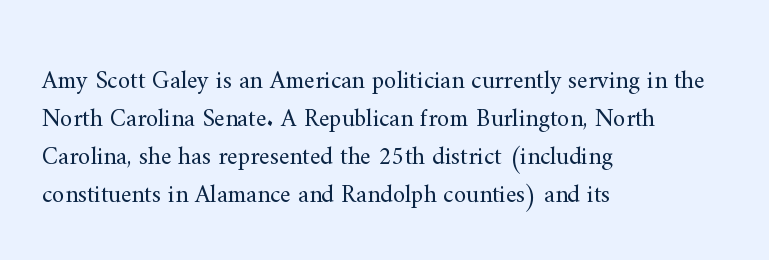
Q: Is the text bold? A: No.
Q: Is the text italic (slanted)? A: No, it is upright.
Q: Is the text underlined? A: No.
Q: How is the paragraph aligned? A: Left-aligned.
Q: Is the spacing between letters normal or unusually wide? A: Normal.
Q: Is the spacing between lines tight, normal or loose? A: Normal.
